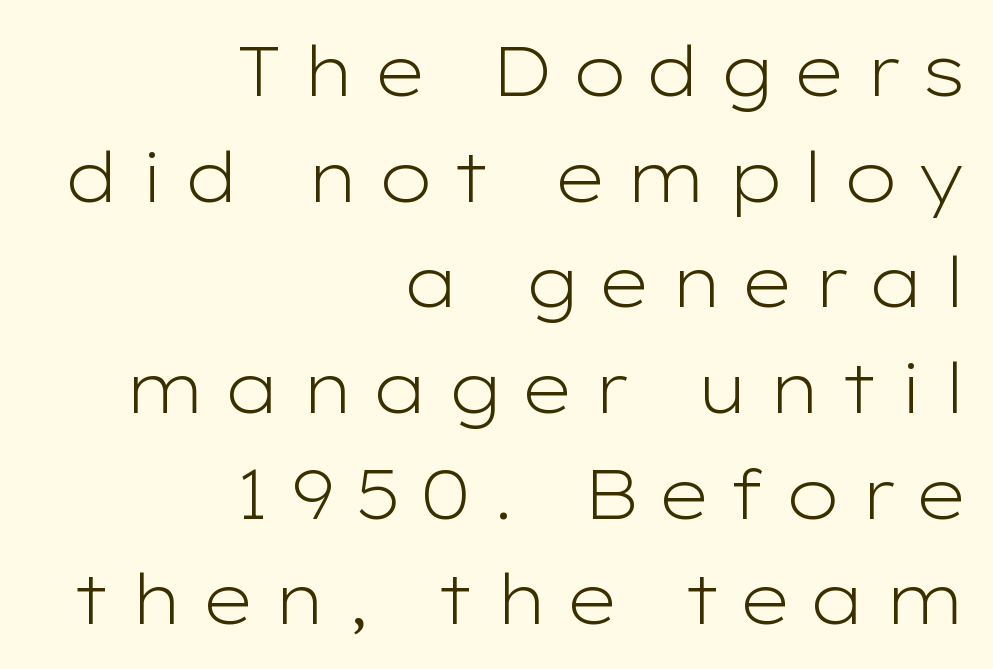
{"serif": "no", "italic": "no", "bold": "no", "weight": "light", "width": "wide", "stroke_contrast": "low", "x_height": "medium", "monospaced": "no", "underline": "no", "align": "right", "line_spacing": "normal", "line_spacing_ratio": 1.51, "letter_spacing": "wide", "letter_spacing_em": 0.26, "glyph_px": 70}
